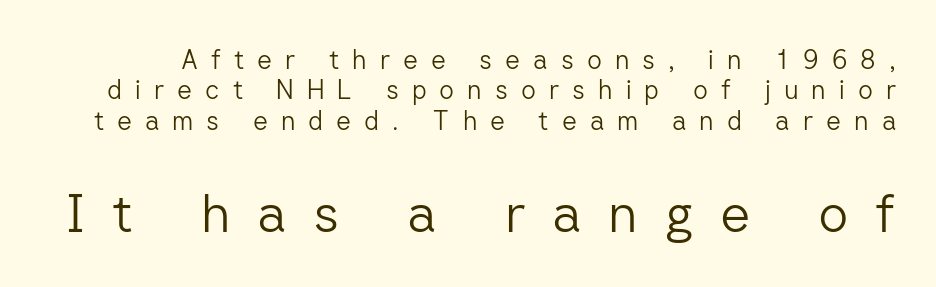
{"serif": "no", "italic": "no", "bold": "no", "weight": "light", "width": "normal", "stroke_contrast": "low", "x_height": "medium", "monospaced": "no", "underline": "no", "line_spacing_ratio": 1.17, "letter_spacing": "wide", "letter_spacing_em": 0.5, "larger_block": "second", "size_ratio": 2.04, "glyph_px": 53}
